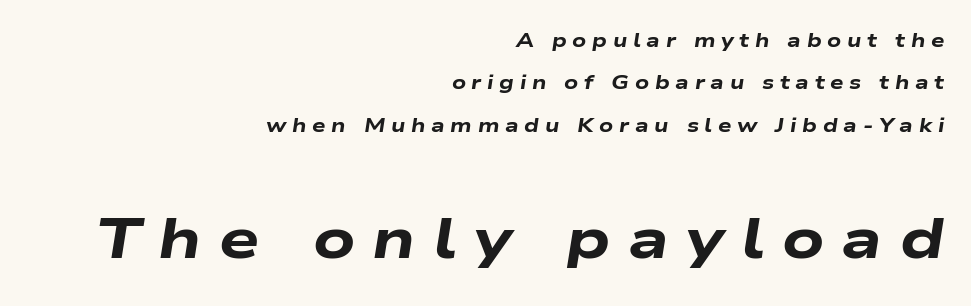
Q: Is the text bold? A: Yes.
Q: Is the text italic (slanted)? A: Yes, it leans right by about 9 degrees.
Q: Is the text underlined? A: No.
Q: How is the paragraph aligned? A: Right-aligned.
Q: Is the spacing between letters normal or unusually wide? A: Unusually wide.
Q: Is the spacing between lines tight, normal or loose? A: Loose.
Q: Which block of text is set in a larger size, the first (top) or the second (bottom)? A: The second (bottom) one.
Q: Width (condensed, normal, or wide)? A: Wide.
Q: Stroke contrast? A: Low.
Q: x-height? A: Medium.
Q: Monospaced? A: No.
